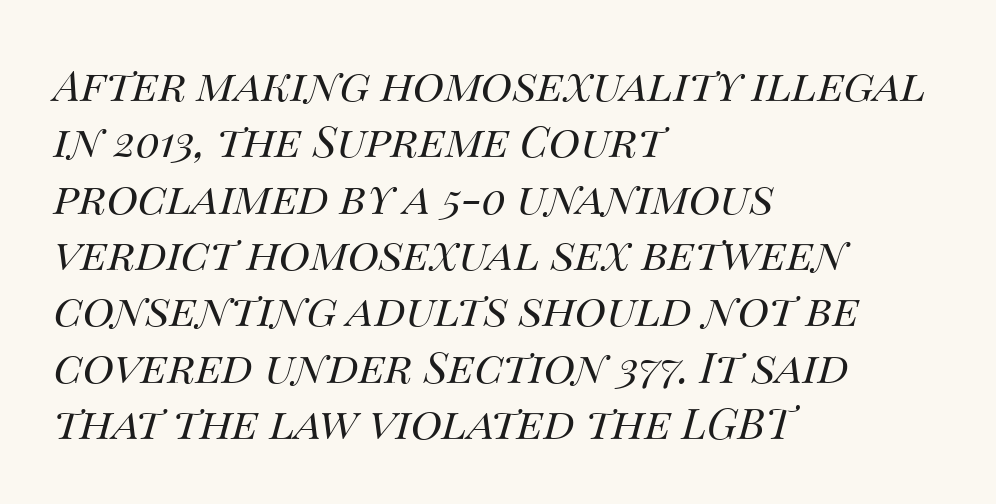
{"italic": "yes", "lean": "right", "slant_degrees": 14, "bold": "no", "weight": "regular", "width": "normal", "stroke_contrast": "medium", "x_height": "large", "monospaced": "no", "underline": "no", "align": "left", "line_spacing": "normal", "line_spacing_ratio": 1.31, "letter_spacing": "normal", "letter_spacing_em": 0.0, "glyph_px": 43}
